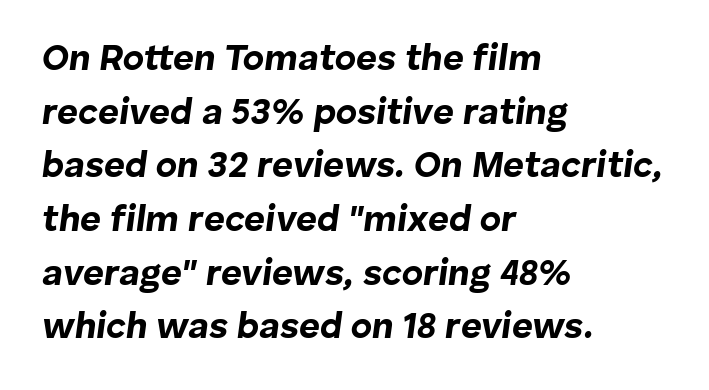
The image shows 36 px bold type, italic (leaning right); set left-aligned, normal line spacing (1.49x), normal letter spacing, not underlined; low stroke contrast and a medium x-height.
